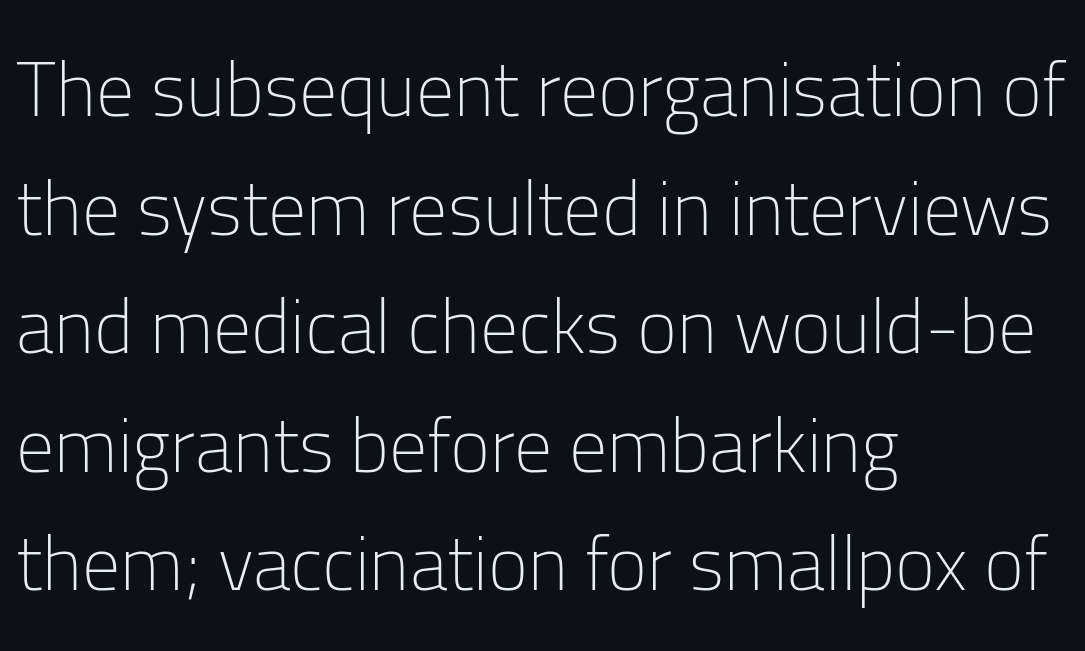
Is this a heavy cut? Hardly; it is regular or lighter. The rendering anchors every line to the left-hand side. The face used here is proportionally spaced, like ordinary book or web type. A bare baseline throughout the passage. This block has exactly the height ordinary leading produces.
